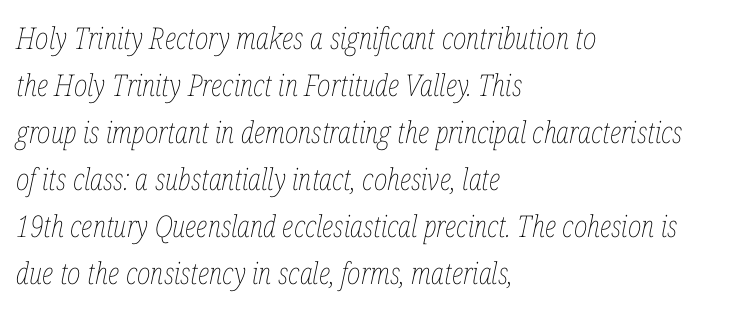
The letters are slanted; this is an italic face. Letters have the restrained weight of plain body copy at most. You could call the tracking neutral — neither tight nor loose. Summary of vertical rhythm: regular, with standard interline spacing. The space directly below the letters is spotless. If you drew a ruler down the left edge, every line would touch it.
